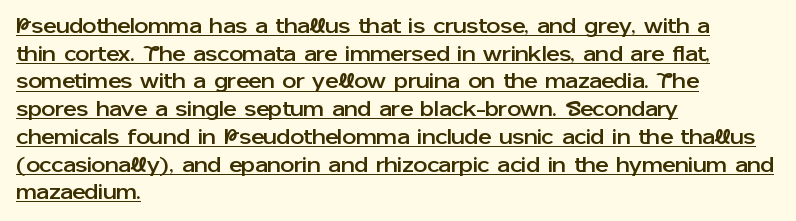
{"italic": "no", "underline": "yes", "align": "left", "line_spacing": "normal", "line_spacing_ratio": 1.26, "letter_spacing": "normal", "letter_spacing_em": 0.0, "glyph_px": 22}
